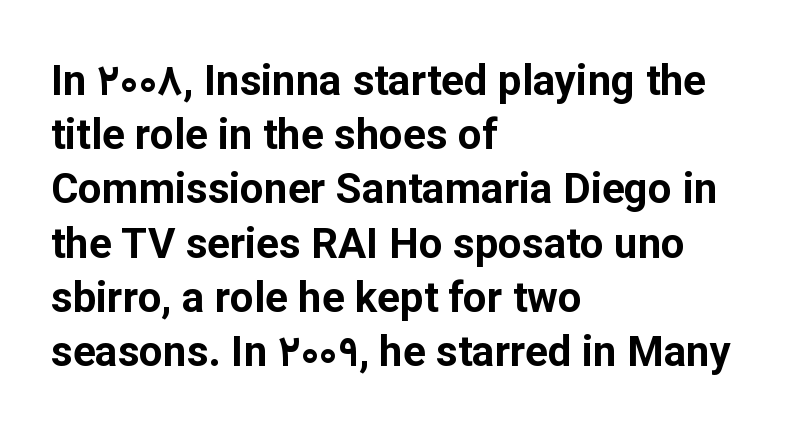
Q: Is the text bold? A: Yes.
Q: Is the text italic (slanted)? A: No, it is upright.
Q: Is the typeface a serif or a sans-serif typeface? A: Sans-serif.
Q: Is the text underlined? A: No.
Q: How is the paragraph aligned? A: Left-aligned.
Q: Is the spacing between letters normal or unusually wide? A: Normal.
Q: Is the spacing between lines tight, normal or loose? A: Normal.
Q: Width (condensed, normal, or wide)? A: Normal.
Q: Stroke contrast? A: Low.
Q: x-height? A: Medium.
Q: Monospaced? A: No.
